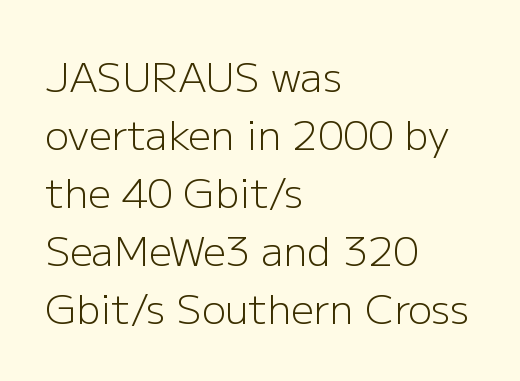
Does the lettering tilt? It doesn't — this is upright. The face used here is rendered with its standard letterfit. This rendering employs a face without finishing strokes, i.e., a sans-serif. Only glyphs here, with clear space below each row. The space between consecutive lines is moderate.
